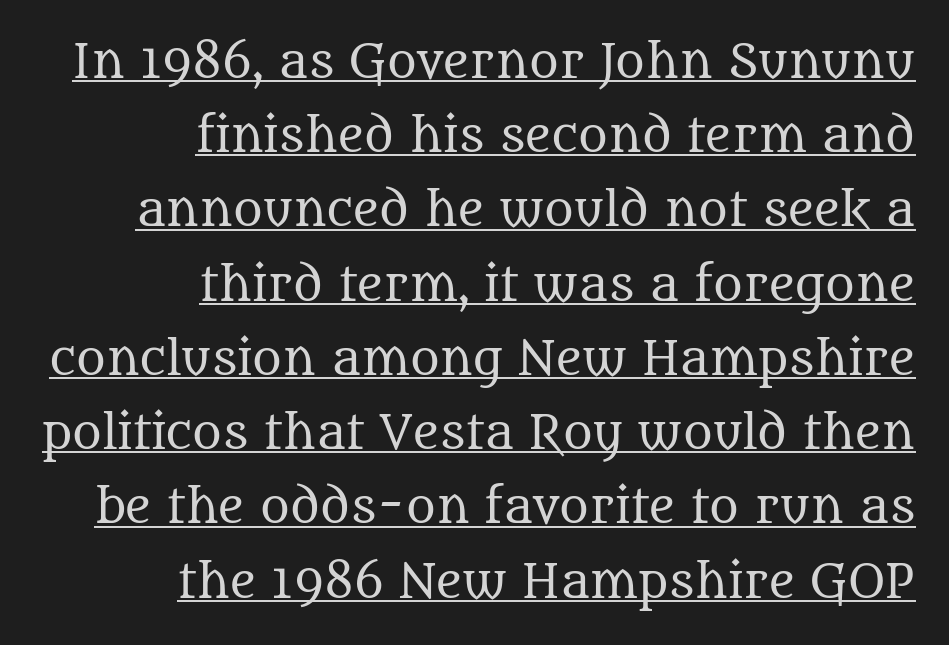
These lines were composed using upright roman letters. Every row of glyphs terminates at an identical x-position on the right. The letters look calm and open, with moderate or lighter stems. Leading: standard.
